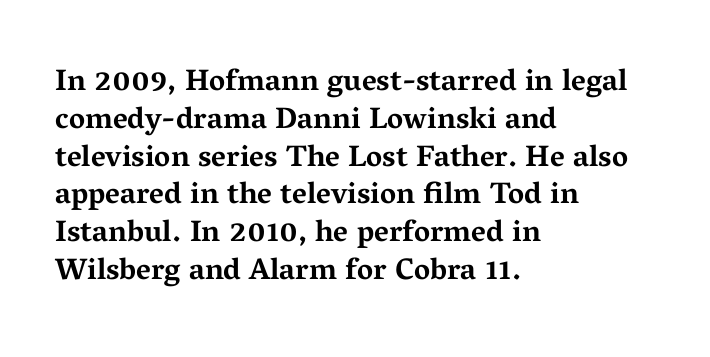
The image shows 30 px bold, wide serif type, upright; set left-aligned, normal line spacing (1.26x), normal letter spacing, not underlined; medium stroke contrast and a medium x-height.
